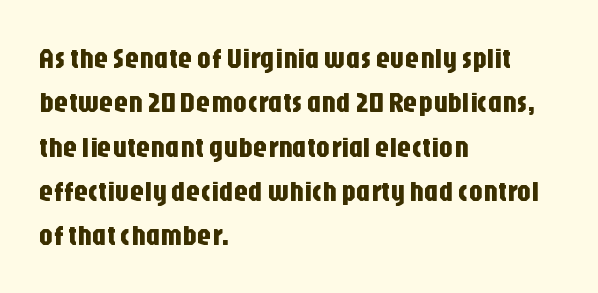
Notice how descenders clear the ascenders below comfortably — that's standard leading. Lines of text with bare space underneath. Note: no serifs on the glyphs. The passage shown has conventional tracking throughout. Designer's note — italics off, roman on. Casual observation: everything's shoved over to the left.
